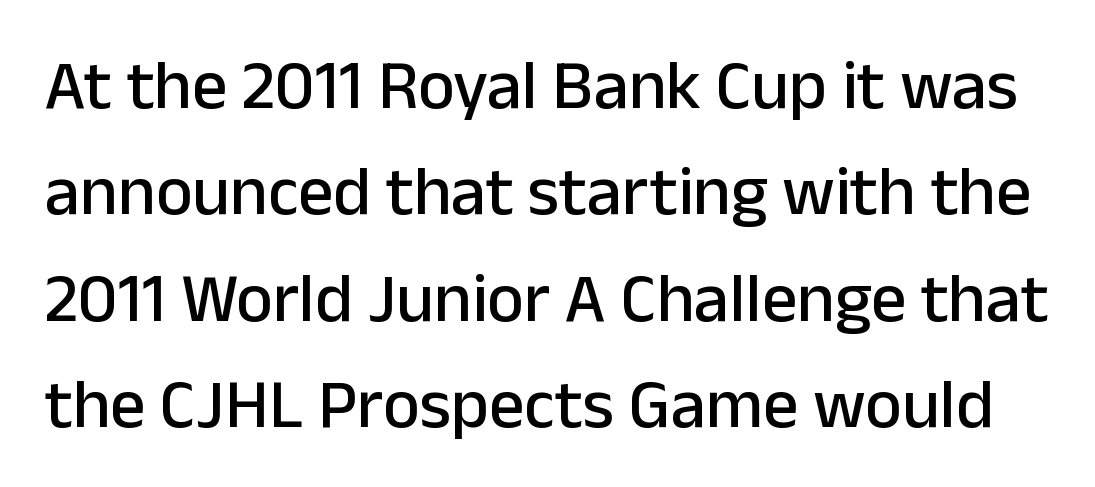
The image shows 70 px sans-serif type, upright; set normal line spacing (1.52x), normal letter spacing, not underlined; low stroke contrast and a medium x-height.
